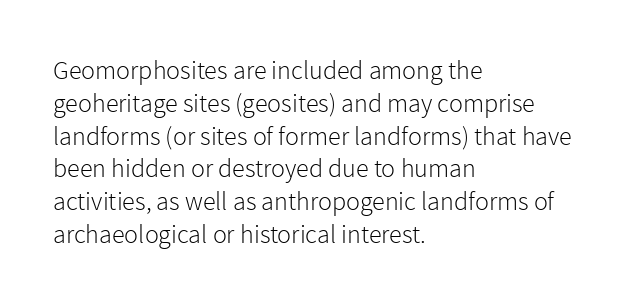
{"italic": "no", "bold": "no", "underline": "no", "align": "left", "line_spacing": "normal", "line_spacing_ratio": 1.26, "letter_spacing": "normal", "letter_spacing_em": 0.0, "glyph_px": 26}
